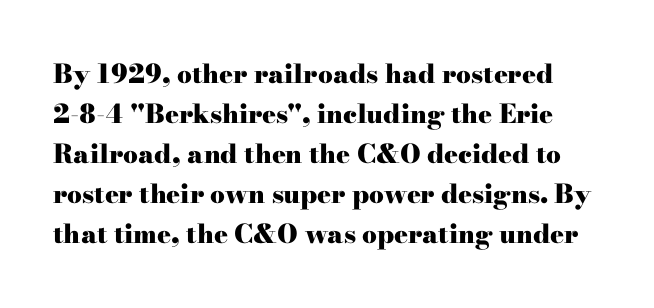
{"italic": "no", "bold": "yes", "underline": "no", "line_spacing": "normal", "line_spacing_ratio": 1.54, "letter_spacing": "normal", "letter_spacing_em": 0.0, "glyph_px": 26}
